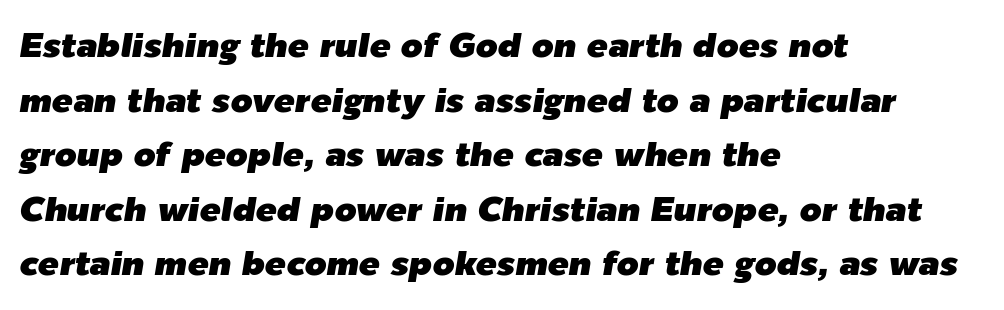
{"italic": "yes", "lean": "right", "slant_degrees": 9, "width": "normal", "stroke_contrast": "low", "x_height": "medium", "monospaced": "no", "underline": "no", "align": "left", "line_spacing": "normal", "line_spacing_ratio": 1.56, "letter_spacing": "normal", "letter_spacing_em": 0.0, "glyph_px": 35}
